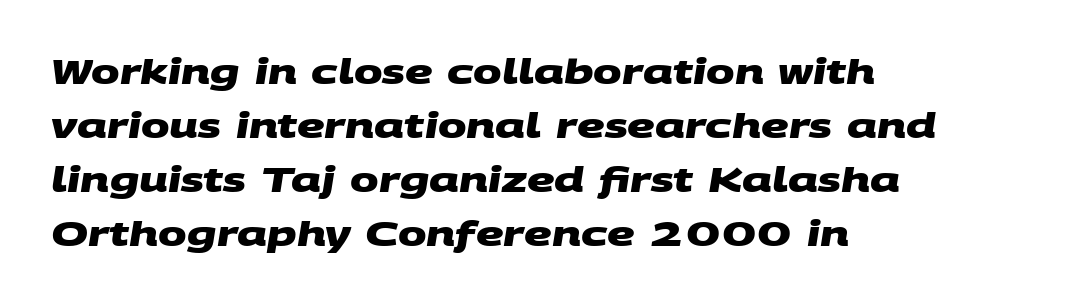
No extra tracking has been applied to these lines. The letters advance in unequal steps, a hallmark of proportional type. The typesetter chose a ragged-right arrangement here. Does the leading feel generous? No, just average. Type without underlining. Does the weight exceed regular? Yes, all the way to bold.
